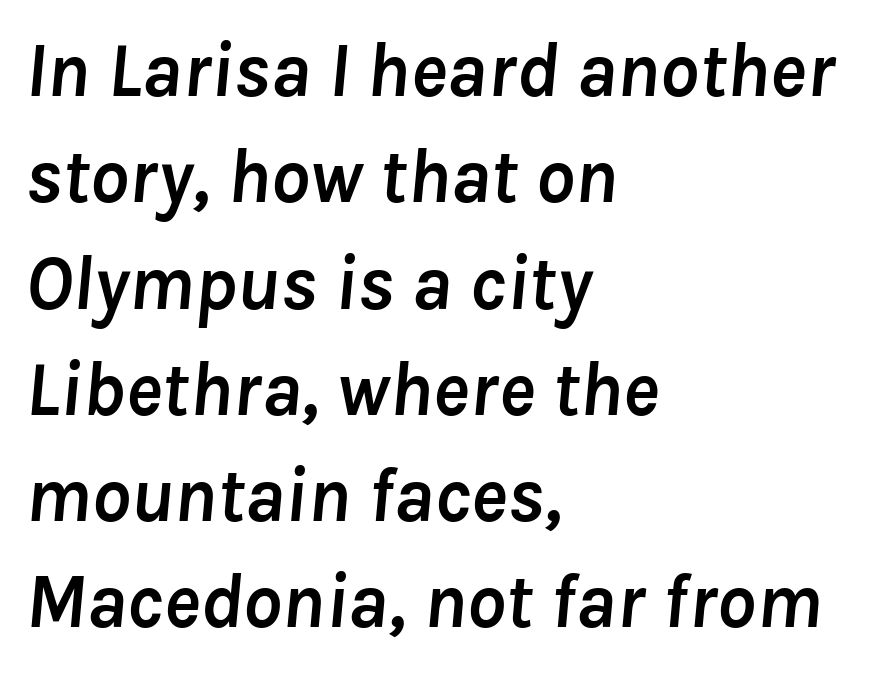
Q: Is the text bold? A: Yes.
Q: Is the text italic (slanted)? A: Yes, it leans right by about 8 degrees.
Q: Is the text underlined? A: No.
Q: How is the paragraph aligned? A: Left-aligned.
Q: Is the spacing between letters normal or unusually wide? A: Normal.
Q: Is the spacing between lines tight, normal or loose? A: Normal.
Q: Width (condensed, normal, or wide)? A: Normal.
Q: Stroke contrast? A: Low.
Q: x-height? A: Medium.
Q: Monospaced? A: No.
